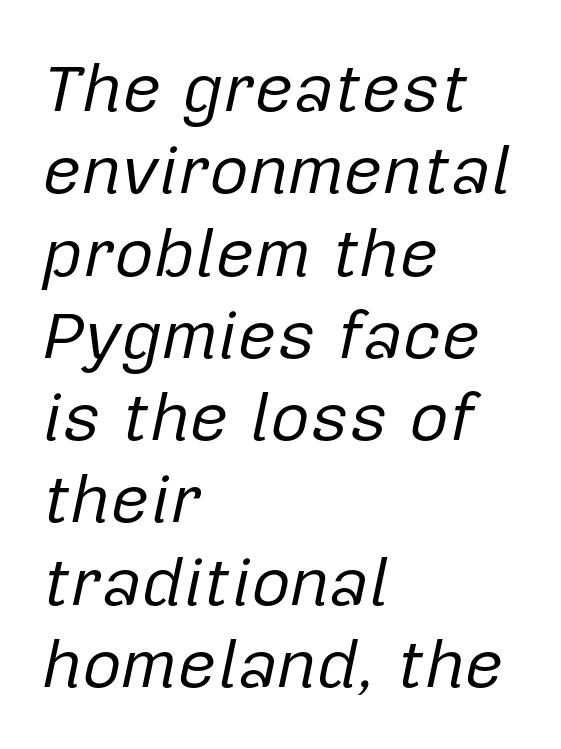
{"italic": "yes", "lean": "right", "slant_degrees": 12, "bold": "no", "weight": "regular", "width": "normal", "stroke_contrast": "low", "x_height": "medium", "monospaced": "no", "underline": "no", "align": "left", "line_spacing_ratio": 1.21, "letter_spacing": "normal", "letter_spacing_em": 0.0, "glyph_px": 68}
